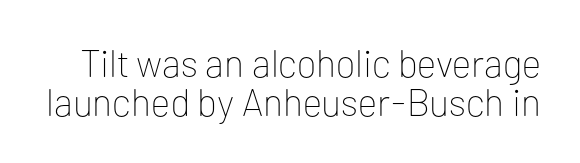
Q: Is the text bold? A: No.
Q: Is the text italic (slanted)? A: No, it is upright.
Q: Is the typeface a serif or a sans-serif typeface? A: Sans-serif.
Q: Is the text underlined? A: No.
Q: Is the spacing between letters normal or unusually wide? A: Normal.
Q: Is the spacing between lines tight, normal or loose? A: Tight.
Q: Width (condensed, normal, or wide)? A: Normal.
Q: Stroke contrast? A: Low.
Q: x-height? A: Medium.
Q: Monospaced? A: No.
